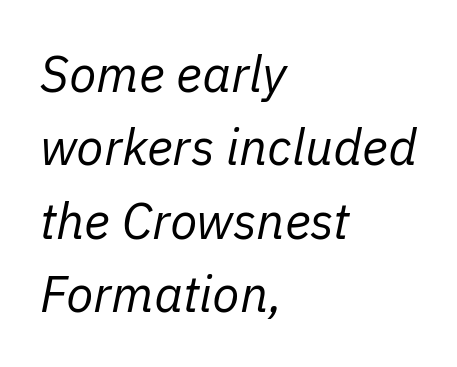
Does extra space separate the letters? No, they use regular spacing. You could not count columns in this text — the font is proportionally spaced. The letters are slanted; this is an italic face. The setting favours the left margin, as ordinary paragraphs usually do.
